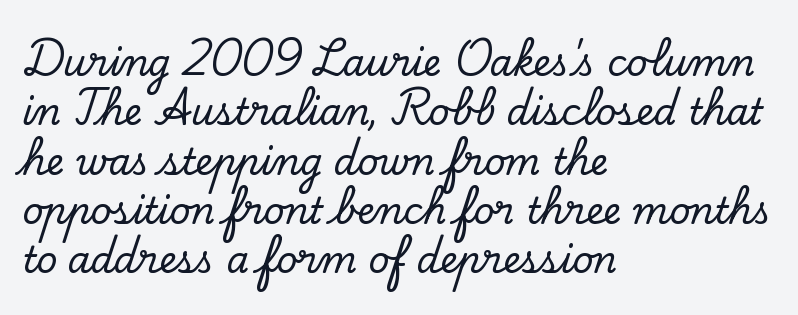
The image shows 36 px serif type; set left-aligned, normal line spacing (1.37x), normal letter spacing, not underlined; low stroke contrast and a small x-height.
